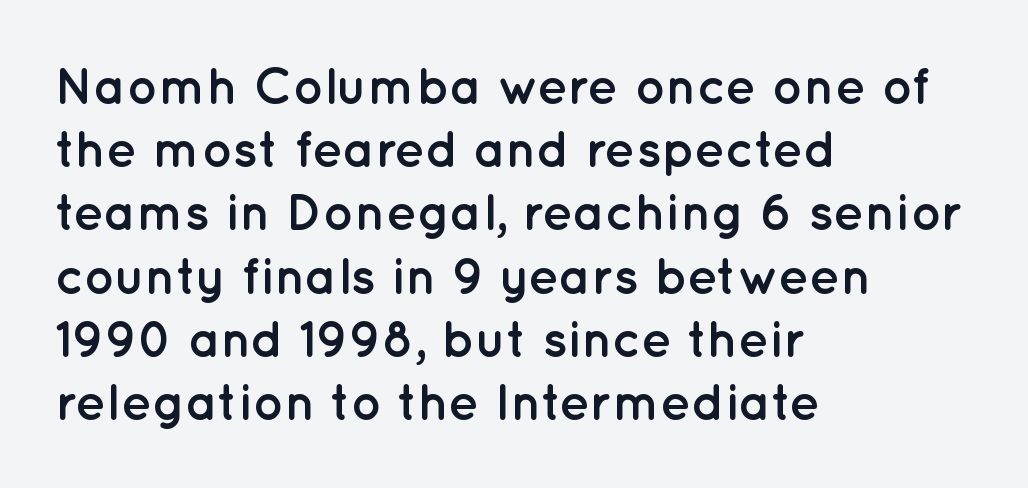
The image shows 51 px semibold sans-serif type, upright; set left-aligned, line spacing 1.24x, normal letter spacing, not underlined; low stroke contrast and a medium x-height.
